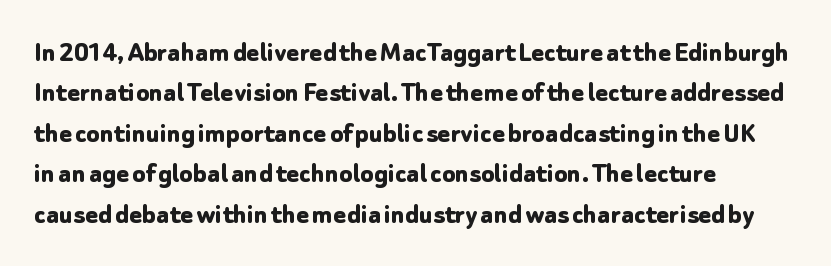
Compared with an ordinary text face, these strokes are far heavier — a full bold. The rendering uses a moderate line-height, typical for paragraphs. Does the type have serifs? No, each stem ends abruptly. Quick note: underline off. No extra tracking has been applied to these lines.
